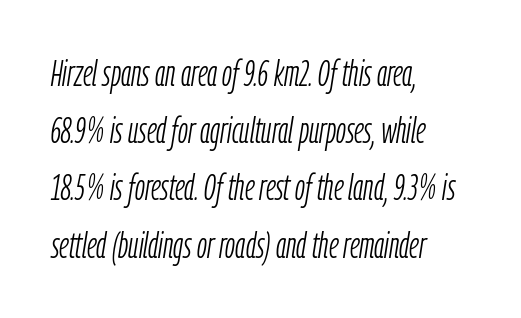
The image shows 36 px light, condensed type, italic (leaning right); set left-aligned, normal line spacing (1.59x), normal letter spacing, not underlined; low stroke contrast and a medium x-height.
